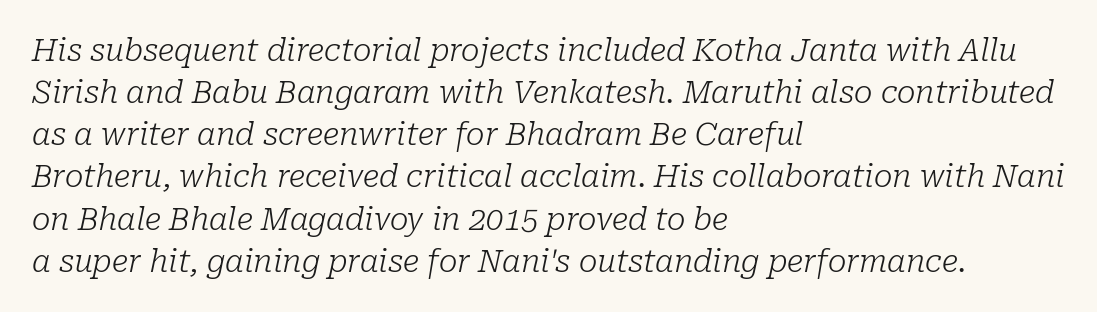
The image shows 31 px light serif type, italic (leaning right); set left-aligned, normal line spacing (1.36x), normal letter spacing, not underlined; low stroke contrast and a medium x-height.
